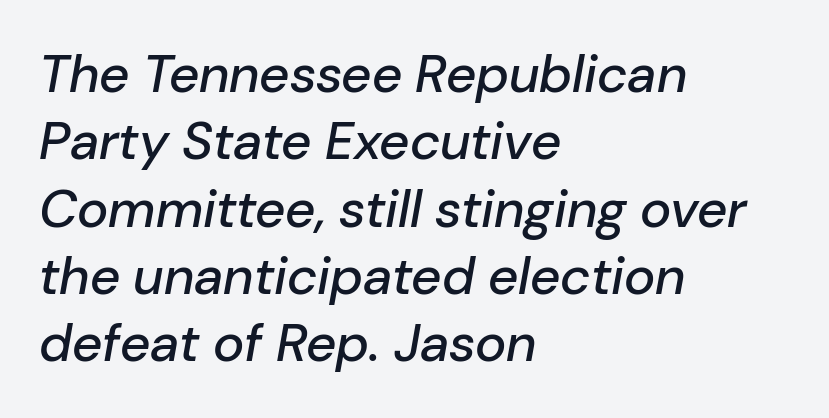
Only glyphs here, with clear space below each row. The letters are slanted; this is an italic face. The rendering anchors every line to the left-hand side. This rendering leaves character spacing at its baseline value.
